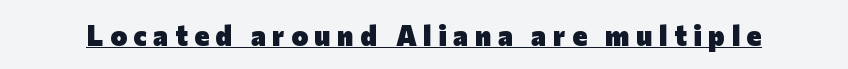
{"serif": "no", "italic": "no", "bold": "yes", "weight": "heavy", "width": "normal", "stroke_contrast": "low", "x_height": "medium", "monospaced": "no", "underline": "yes", "letter_spacing": "wide", "letter_spacing_em": 0.24, "glyph_px": 28}
